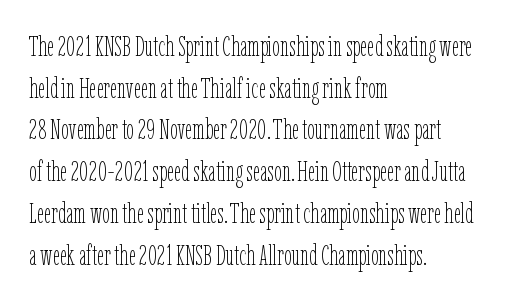
Q: Is the text bold? A: No.
Q: Is the text italic (slanted)? A: No, it is upright.
Q: Is the text underlined? A: No.
Q: How is the paragraph aligned? A: Left-aligned.
Q: Is the spacing between letters normal or unusually wide? A: Normal.
Q: Is the spacing between lines tight, normal or loose? A: Normal.
Q: Width (condensed, normal, or wide)? A: Condensed.
Q: Stroke contrast? A: Low.
Q: x-height? A: Medium.
Q: Monospaced? A: No.
